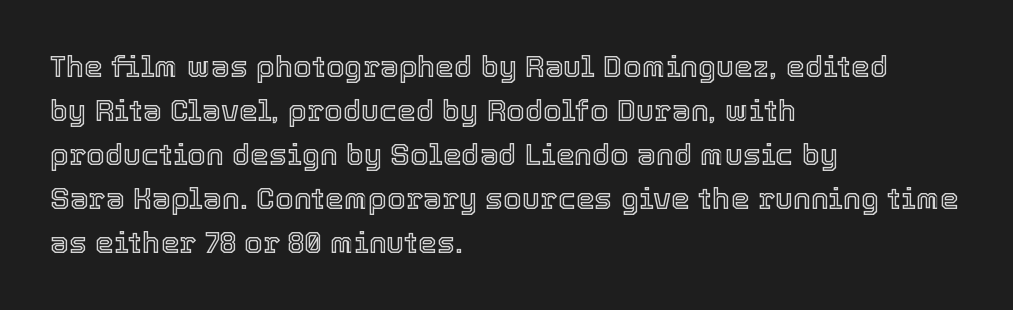
Q: Is the text italic (slanted)? A: No, it is upright.
Q: Is the text underlined? A: No.
Q: How is the paragraph aligned? A: Left-aligned.
Q: Is the spacing between letters normal or unusually wide? A: Normal.
Q: Is the spacing between lines tight, normal or loose? A: Normal.
Q: Width (condensed, normal, or wide)? A: Normal.
Q: x-height? A: Medium.
Q: Monospaced? A: No.
